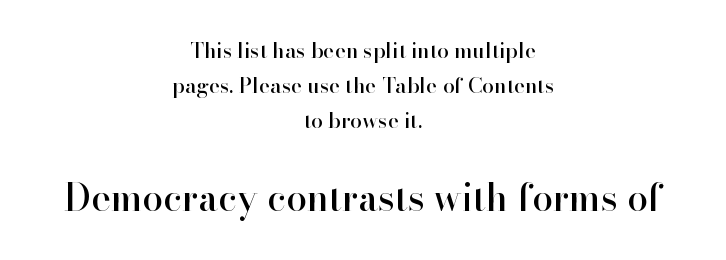
{"serif": "yes", "italic": "no", "width": "normal", "stroke_contrast": "high", "x_height": "small", "monospaced": "no", "underline": "no", "align": "center", "line_spacing": "normal", "line_spacing_ratio": 1.67, "letter_spacing": "normal", "letter_spacing_em": 0.0, "larger_block": "second", "size_ratio": 1.76, "glyph_px": 37}
